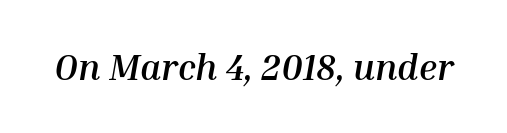
Here the glyphs are tracked normally, forming tight word shapes. Is this a fixed-width face? No — the glyphs have proportional, varying widths. There's an unmistakable incline to the writing here. Only glyphs here, with clear space below each row. Does the weight exceed regular? Yes, all the way to bold.
